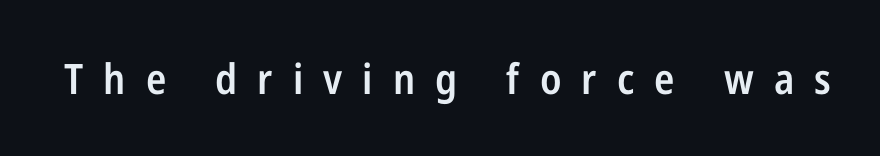
Q: Is the text bold? A: Semi-bold.
Q: Is the text italic (slanted)? A: No, it is upright.
Q: Is the typeface a serif or a sans-serif typeface? A: Sans-serif.
Q: Is the text underlined? A: No.
Q: Is the spacing between letters normal or unusually wide? A: Unusually wide.
Q: Width (condensed, normal, or wide)? A: Condensed.
Q: Stroke contrast? A: Low.
Q: x-height? A: Medium.
Q: Monospaced? A: No.
